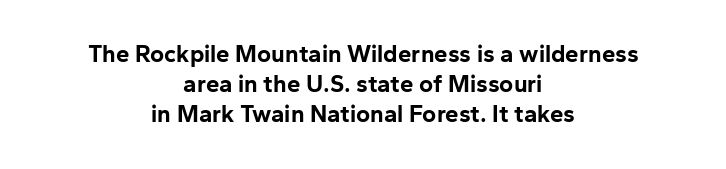
Q: Is the text bold? A: Yes.
Q: Is the text italic (slanted)? A: No, it is upright.
Q: Is the text underlined? A: No.
Q: How is the paragraph aligned? A: Centered.
Q: Is the spacing between letters normal or unusually wide? A: Normal.
Q: Is the spacing between lines tight, normal or loose? A: Normal.
